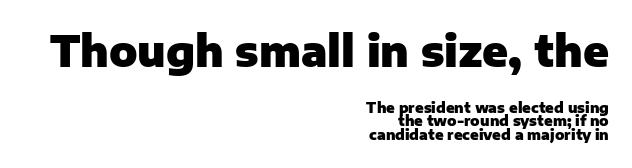
Here the designer chose a conventional face with non-uniform glyph widths. Is the type bold? Yes — the strokes are clearly thick and heavy. Underlining? Definitely not there. Words appear dense and cohesive because spacing is normal. In terms of letterform style, serifs are entirely absent.
